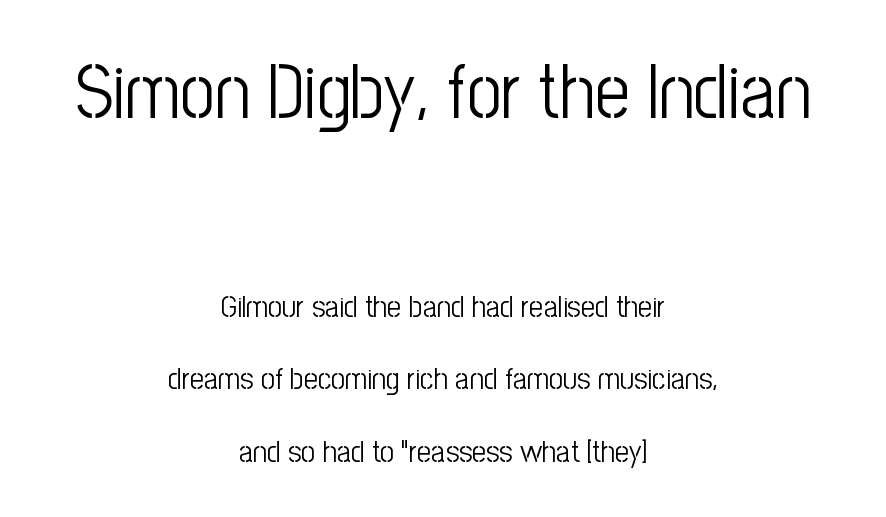
Q: Is the text bold? A: No.
Q: Is the text italic (slanted)? A: No, it is upright.
Q: Is the typeface a serif or a sans-serif typeface? A: Sans-serif.
Q: Is the text underlined? A: No.
Q: How is the paragraph aligned? A: Centered.
Q: Is the spacing between letters normal or unusually wide? A: Normal.
Q: Is the spacing between lines tight, normal or loose? A: Loose.
Q: Which block of text is set in a larger size, the first (top) or the second (bottom)? A: The first (top) one.
Q: Width (condensed, normal, or wide)? A: Condensed.
Q: Stroke contrast? A: Low.
Q: x-height? A: Medium.
Q: Monospaced? A: No.
